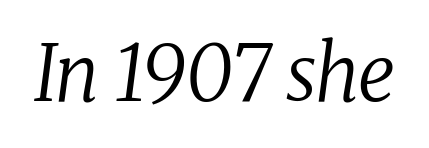
If you drew a line through each stem, it would be angled. The strokes are not fattened; the text isn't bold. Glance below the letters and you will spot only blank space. The letters advance in unequal steps, a hallmark of proportional type.
